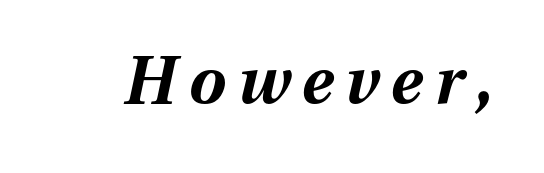
The characters look thick and weighty, a clear bold. Designer's note — italics engaged. Rule under the text: the space is simply empty. This sample has the flowing, uneven cadence of proportional lettering.
